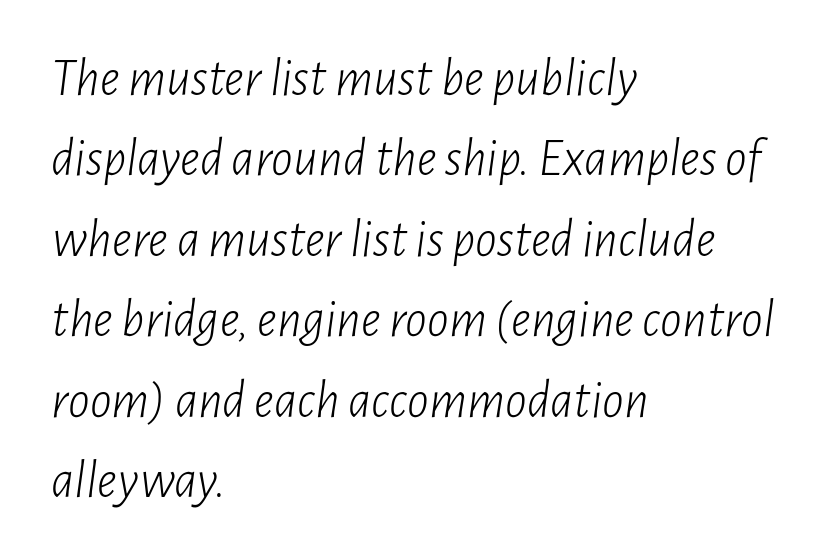
Slant detected: the letters are inclined. The face used here is proportionally spaced, like ordinary book or web type. Weight: not bold — regular or lighter. Glance below the letters and you will spot only blank space.
